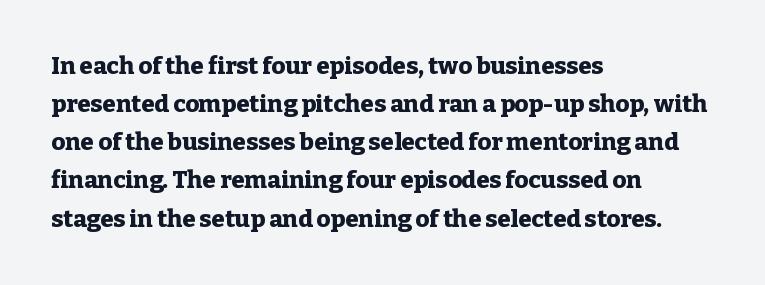
Q: Is the text bold? A: Yes.
Q: Is the text italic (slanted)? A: No, it is upright.
Q: Is the text underlined? A: No.
Q: How is the paragraph aligned? A: Left-aligned.
Q: Is the spacing between letters normal or unusually wide? A: Normal.
Q: Is the spacing between lines tight, normal or loose? A: Normal.
